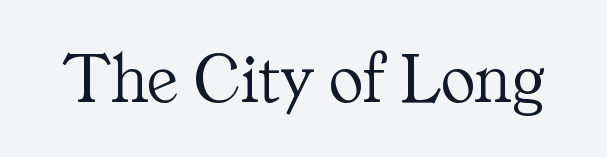
{"serif": "yes", "italic": "no", "bold": "no", "weight": "light", "width": "normal", "stroke_contrast": "medium", "x_height": "medium", "monospaced": "no", "underline": "no", "letter_spacing": "normal", "letter_spacing_em": 0.0, "glyph_px": 72}
